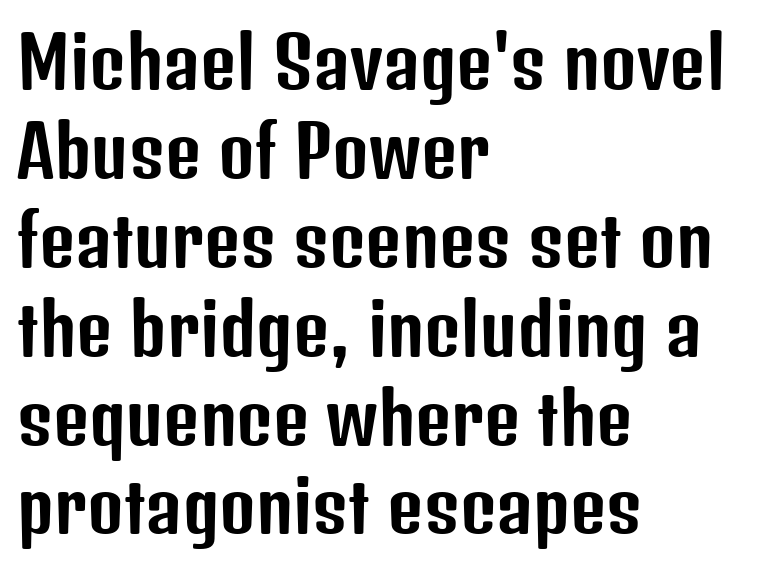
{"serif": "no", "italic": "no", "width": "condensed", "stroke_contrast": "low", "x_height": "medium", "monospaced": "no", "underline": "no", "align": "left", "line_spacing": "normal", "line_spacing_ratio": 1.27, "letter_spacing": "normal", "letter_spacing_em": 0.0, "glyph_px": 70}
